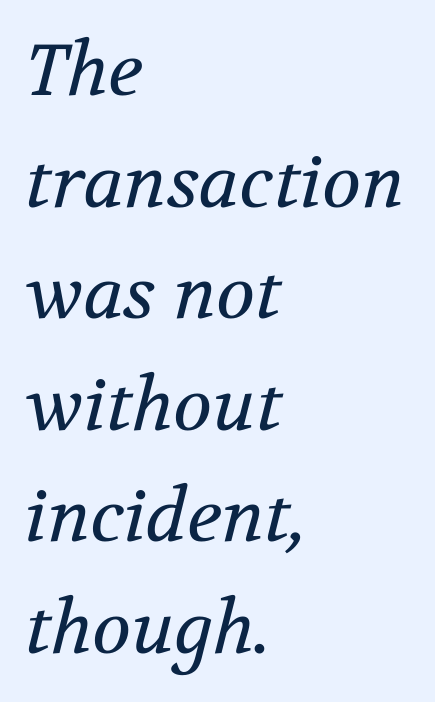
Here the designer chose a conventional face with non-uniform glyph widths. Line spacing here is normal. The font's italic variant was chosen for this text. Here the glyphs are tracked normally, forming tight word shapes.
